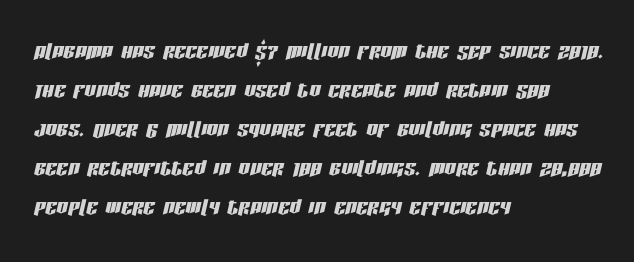
Q: Is the text italic (slanted)? A: Yes, it leans right by about 13 degrees.
Q: Is the text underlined? A: No.
Q: How is the paragraph aligned? A: Left-aligned.
Q: Is the spacing between letters normal or unusually wide? A: Normal.
Q: Is the spacing between lines tight, normal or loose? A: Normal.
Q: Width (condensed, normal, or wide)? A: Condensed.
Q: Stroke contrast? A: Low.
Q: x-height? A: Large.
Q: Monospaced? A: No.
